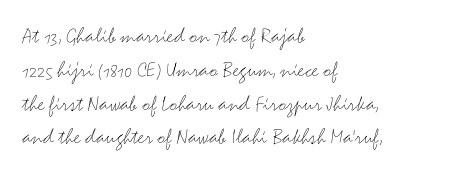
Just letters on the line, the space beneath them empty. Evenly set lines give the paragraph a standard silhouette. Heft: none added — not bold. Notice how the passage keeps a crisp vertical edge on the left only. No extra tracking has been applied to these lines.
